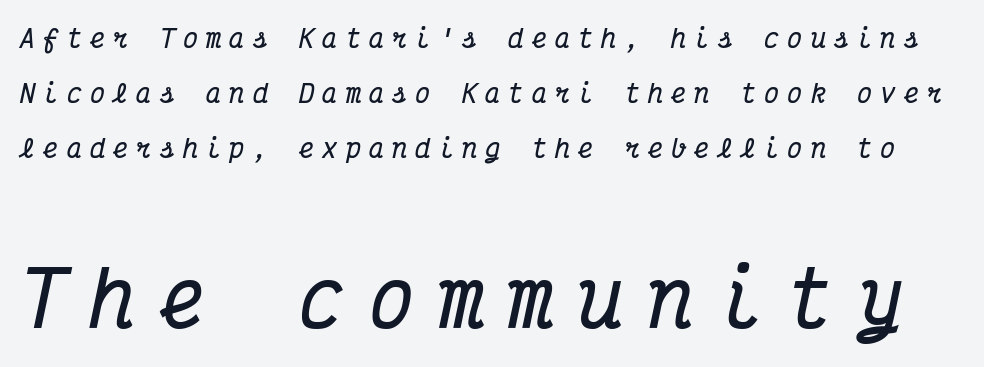
Is the type slanted? Yes — the strokes lean at a clear angle. The glyphs are unaccompanied by any horizontal stroke below them. The passage shown has open, widely tracked lettering throughout. If you measured baseline to baseline, you'd find a long distance. Which of the two is more prominent by size? The second, at the bottom.
